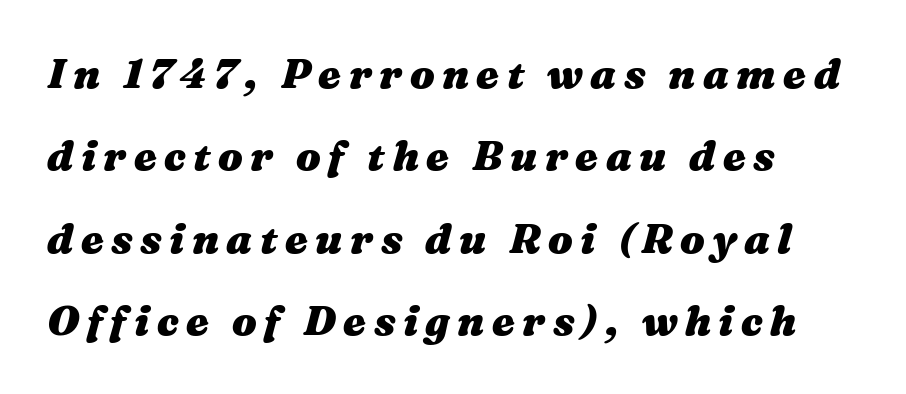
The image shows 41 px heavy, wide type, italic (leaning right); set left-aligned, loose line spacing (2.01x), not underlined; medium stroke contrast and a medium x-height.
